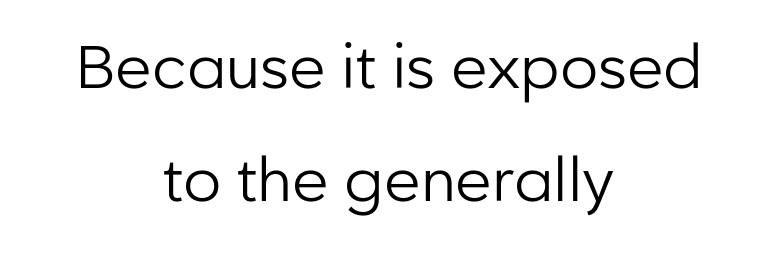
Unbolded letterforms with no extra heft. Here the designer chose a conventional face with non-uniform glyph widths. Has an underline been added? It has not. Does the lettering tilt? It doesn't — this is upright. Visually the block forms a symmetrical silhouette, jagged on both flanks. You can tell from the bare stems that sans-serif type was used.
